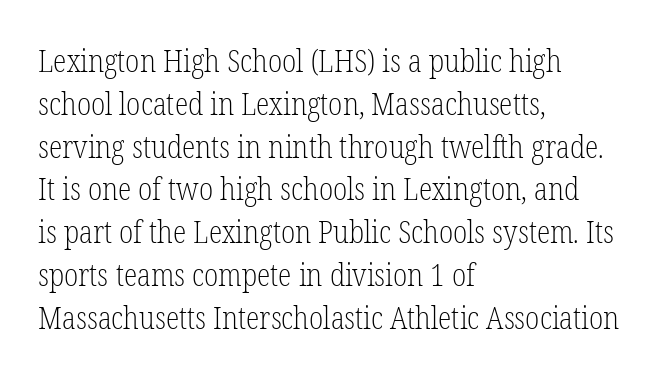
Q: Is the text bold? A: No.
Q: Is the text italic (slanted)? A: No, it is upright.
Q: Is the typeface a serif or a sans-serif typeface? A: Serif.
Q: Is the text underlined? A: No.
Q: How is the paragraph aligned? A: Left-aligned.
Q: Is the spacing between letters normal or unusually wide? A: Normal.
Q: Is the spacing between lines tight, normal or loose? A: Normal.
Q: Width (condensed, normal, or wide)? A: Condensed.
Q: Stroke contrast? A: Low.
Q: x-height? A: Medium.
Q: Monospaced? A: No.
